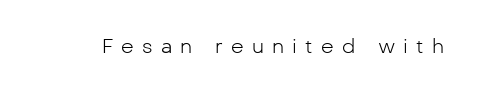
The image shows 20 px text type, upright; set unusually wide letter spacing (+0.41 em), not underlined.
